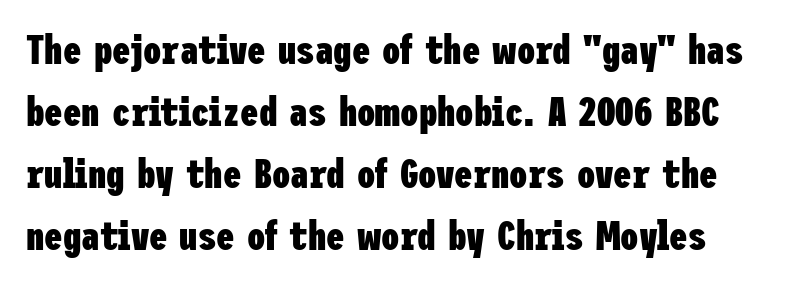
{"serif": "no", "italic": "no", "bold": "yes", "weight": "heavy", "width": "condensed", "stroke_contrast": "low", "x_height": "medium", "underline": "no", "line_spacing": "normal", "line_spacing_ratio": 1.51, "letter_spacing": "normal", "letter_spacing_em": 0.0, "glyph_px": 41}
